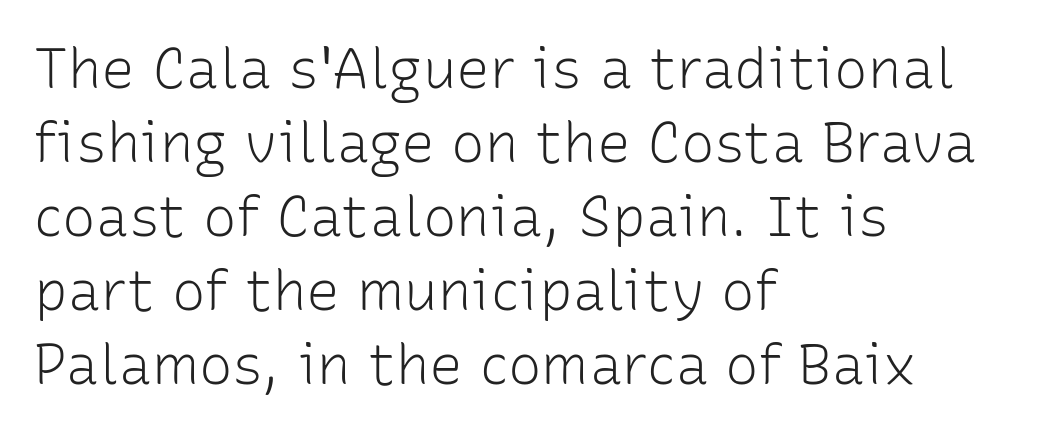
Q: Is the text bold? A: No.
Q: Is the text italic (slanted)? A: No, it is upright.
Q: Is the typeface a serif or a sans-serif typeface? A: Sans-serif.
Q: Is the text underlined? A: No.
Q: How is the paragraph aligned? A: Left-aligned.
Q: Is the spacing between letters normal or unusually wide? A: Normal.
Q: Is the spacing between lines tight, normal or loose? A: Normal.
Q: Width (condensed, normal, or wide)? A: Normal.
Q: Stroke contrast? A: Low.
Q: x-height? A: Medium.
Q: Monospaced? A: No.
